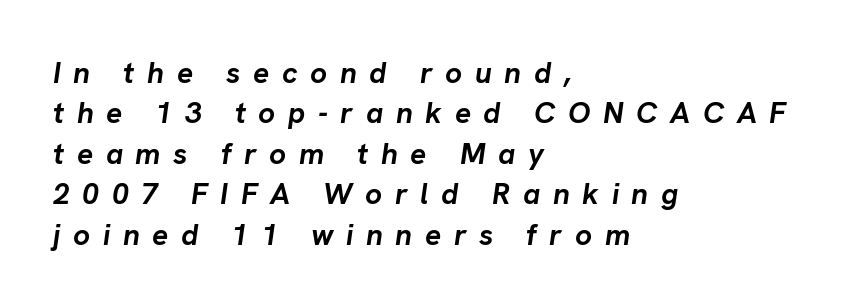
The image shows 30 px semibold type, italic (leaning right); set left-aligned, normal line spacing (1.35x), unusually wide letter spacing (+0.42 em), not underlined; low stroke contrast and a medium x-height.
